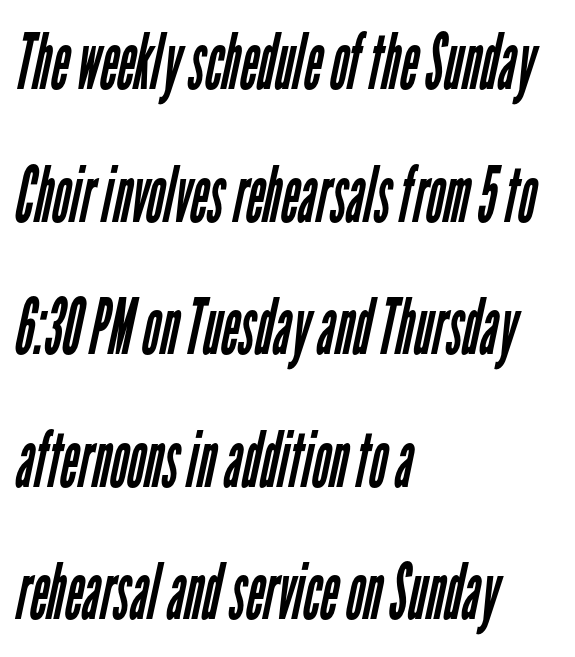
{"serif": "no", "bold": "no", "weight": "regular", "width": "condensed", "stroke_contrast": "low", "x_height": "medium", "monospaced": "no", "underline": "no", "align": "left", "line_spacing": "normal", "line_spacing_ratio": 1.7, "letter_spacing": "normal", "letter_spacing_em": 0.0, "glyph_px": 78}
